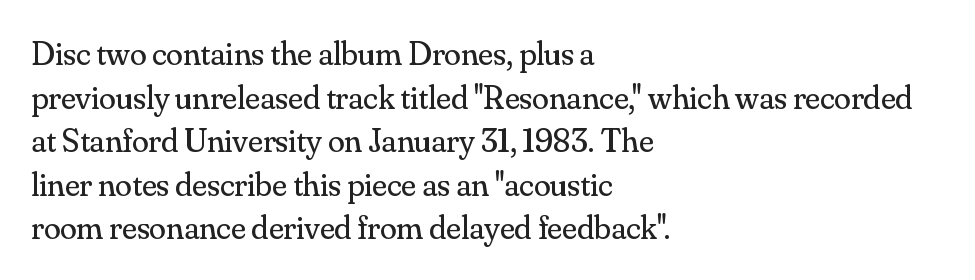
The passage is arranged the way most books set body copy — flush left. Think of a printed novel: that variable character pitch is what you see here. The glyphs are unaccompanied by any horizontal stroke below them. The type family on display is of the serif kind. What's the leading like? Ordinary, nothing unusual. Stems and bowls with no extra thickness — not bold.
